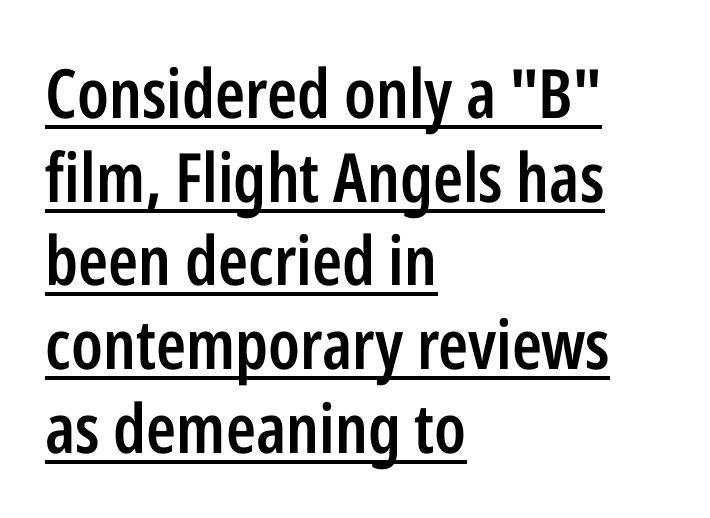
These lines carry some extra weight — a demibold, not a full bold. Is there any slant? The stems are plumb. Descenders here cross a horizontal rule under the line. The type is set solid horizontally, with unmodified tracking. The face used here is proportionally spaced, like ordinary book or web type.
